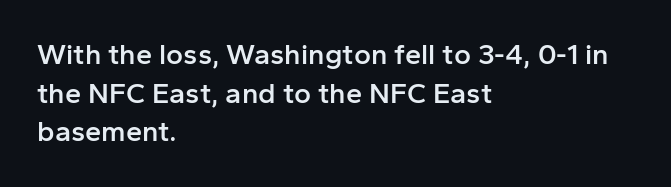
Q: Is the text bold? A: Semi-bold.
Q: Is the text italic (slanted)? A: No, it is upright.
Q: Is the typeface a serif or a sans-serif typeface? A: Sans-serif.
Q: Is the text underlined? A: No.
Q: How is the paragraph aligned? A: Left-aligned.
Q: Is the spacing between letters normal or unusually wide? A: Normal.
Q: Is the spacing between lines tight, normal or loose? A: Normal.
Q: Width (condensed, normal, or wide)? A: Normal.
Q: Stroke contrast? A: Low.
Q: x-height? A: Medium.
Q: Monospaced? A: No.
